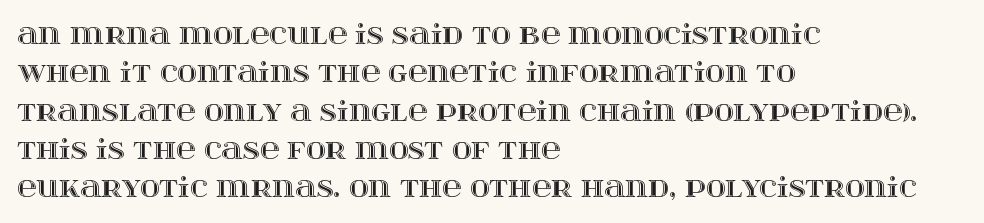
{"italic": "no", "underline": "no", "align": "left", "line_spacing": "normal", "line_spacing_ratio": 1.42, "letter_spacing": "normal", "letter_spacing_em": 0.0, "glyph_px": 27}
